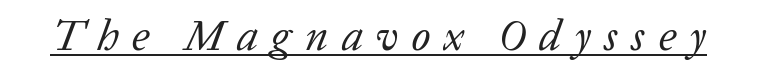
Like a heading marked for emphasis, these lines bear an underscore. The rendering shows small feet on the letterforms — a serif design. The tracking reads as deliberately expanded to a designer's eye. Unbolded letterforms with no extra heft. Looking at the ascenders, they clearly lean. Character widths vary here, with narrow letters taking less room than wide ones.
